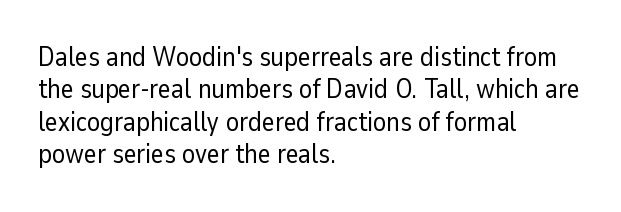
Q: Is the text bold? A: No.
Q: Is the text italic (slanted)? A: No, it is upright.
Q: Is the text underlined? A: No.
Q: How is the paragraph aligned? A: Left-aligned.
Q: Is the spacing between letters normal or unusually wide? A: Normal.
